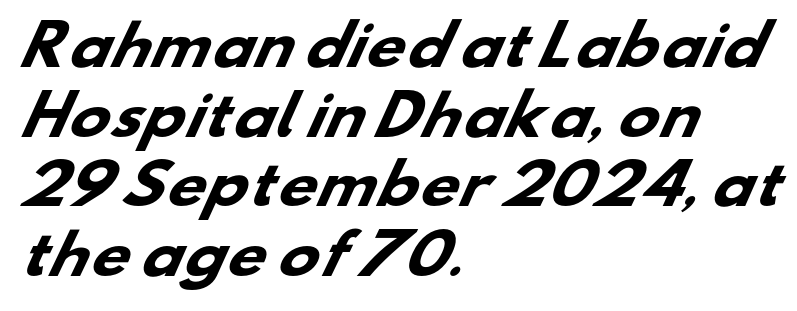
{"serif": "no", "bold": "yes", "weight": "heavy", "width": "wide", "stroke_contrast": "low", "x_height": "small", "monospaced": "no", "underline": "no", "align": "left", "line_spacing": "normal", "line_spacing_ratio": 1.29, "letter_spacing": "normal", "letter_spacing_em": 0.0, "glyph_px": 54}
